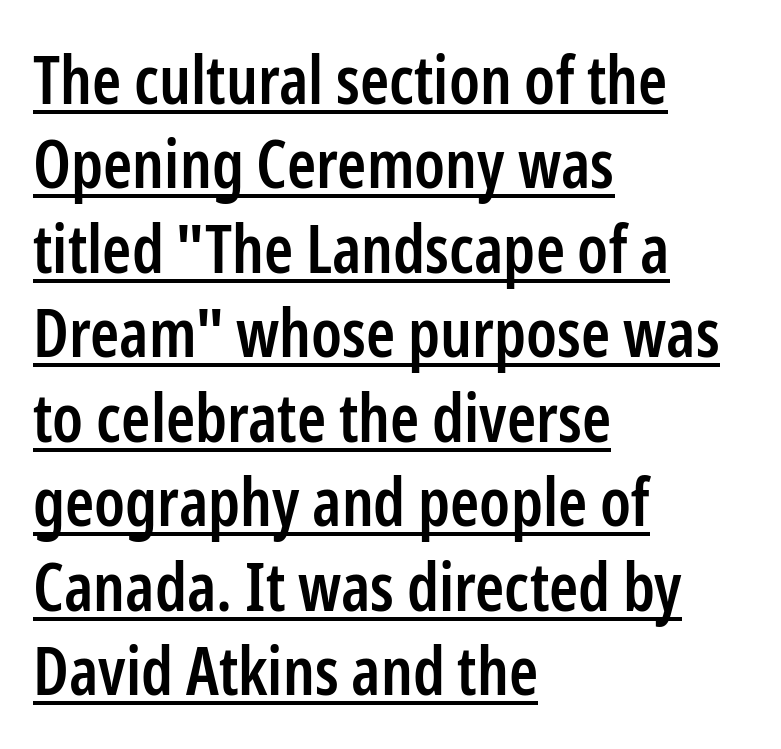
The image shows 66 px semibold, condensed sans-serif type, upright; set left-aligned, normal line spacing (1.28x), normal letter spacing, underlined; low stroke contrast and a medium x-height.
